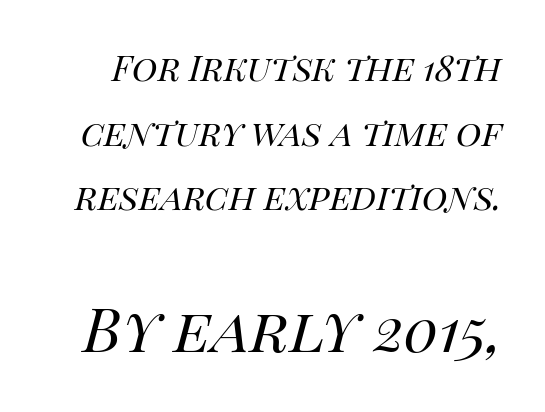
Descenders hang freely into open space. The specimen reads as italic at a glance. Honestly, the letter spacing is just normal — you wouldn't notice it. The passage shown begins with its smaller block and ends with its larger one. This sample has the flowing, uneven cadence of proportional lettering. The weight tops out at a normal text grade.
